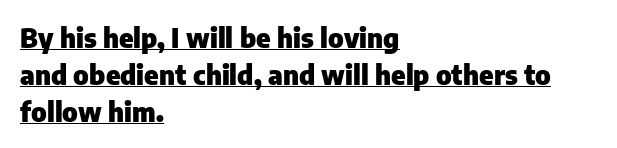
{"italic": "no", "bold": "yes", "underline": "yes", "align": "left", "line_spacing": "normal", "line_spacing_ratio": 1.37, "letter_spacing": "normal", "letter_spacing_em": 0.0, "glyph_px": 27}
